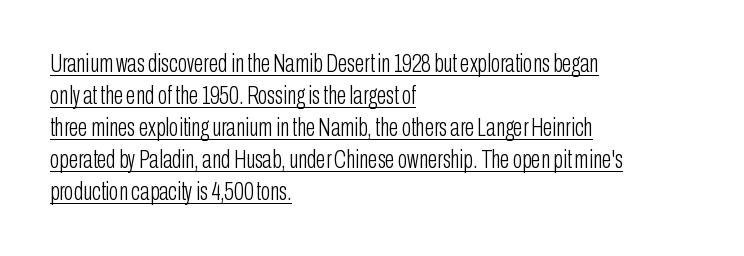
{"italic": "no", "bold": "no", "underline": "yes", "align": "left", "line_spacing": "normal", "line_spacing_ratio": 1.28, "letter_spacing": "normal", "letter_spacing_em": 0.0, "glyph_px": 25}
